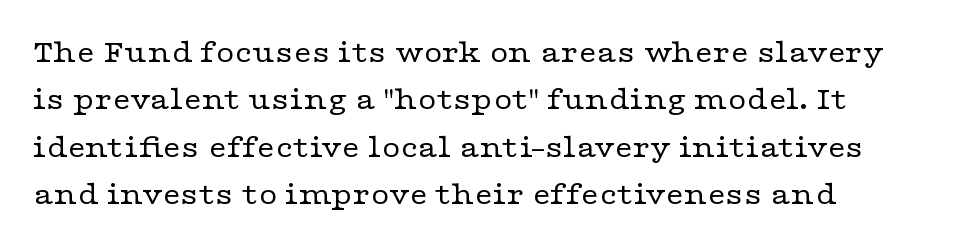
The image shows 32 px regular-weight, wide serif type, upright; set left-aligned, normal line spacing (1.48x), normal letter spacing, not underlined; low stroke contrast and a medium x-height.
